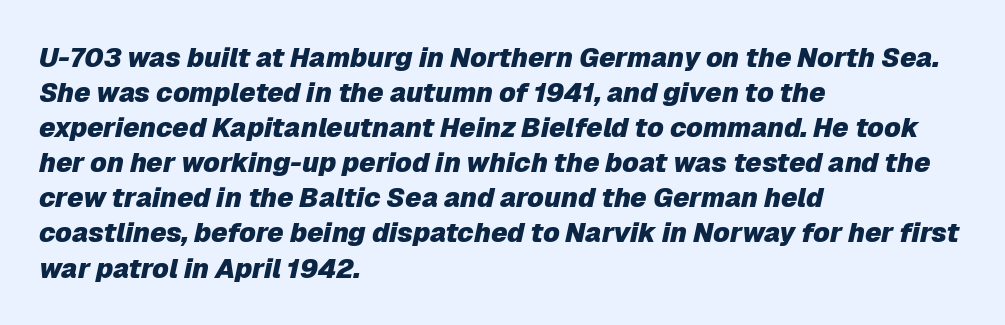
Q: Is the text bold? A: Yes.
Q: Is the text italic (slanted)? A: Yes, it leans right by about 12 degrees.
Q: Is the text underlined? A: No.
Q: How is the paragraph aligned? A: Left-aligned.
Q: Is the spacing between letters normal or unusually wide? A: Normal.
Q: Is the spacing between lines tight, normal or loose? A: Normal.
